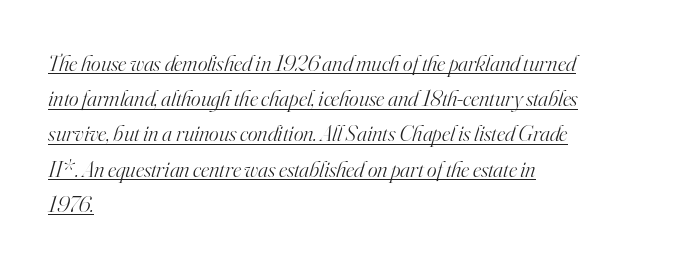
Every word sits above its own underline. The lines are quadded left. The gaps between neighbouring characters are ordinary and unremarkable. Evenly set lines give the paragraph a standard silhouette.
